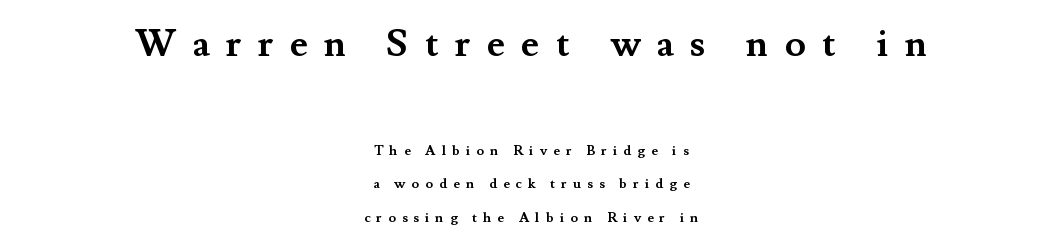
Q: Is the text bold? A: Yes.
Q: Is the text italic (slanted)? A: No, it is upright.
Q: Is the typeface a serif or a sans-serif typeface? A: Serif.
Q: Is the text underlined? A: No.
Q: How is the paragraph aligned? A: Centered.
Q: Is the spacing between letters normal or unusually wide? A: Unusually wide.
Q: Is the spacing between lines tight, normal or loose? A: Loose.
Q: Which block of text is set in a larger size, the first (top) or the second (bottom)? A: The first (top) one.
Q: Width (condensed, normal, or wide)? A: Normal.
Q: Stroke contrast? A: Medium.
Q: x-height? A: Small.
Q: Monospaced? A: No.
